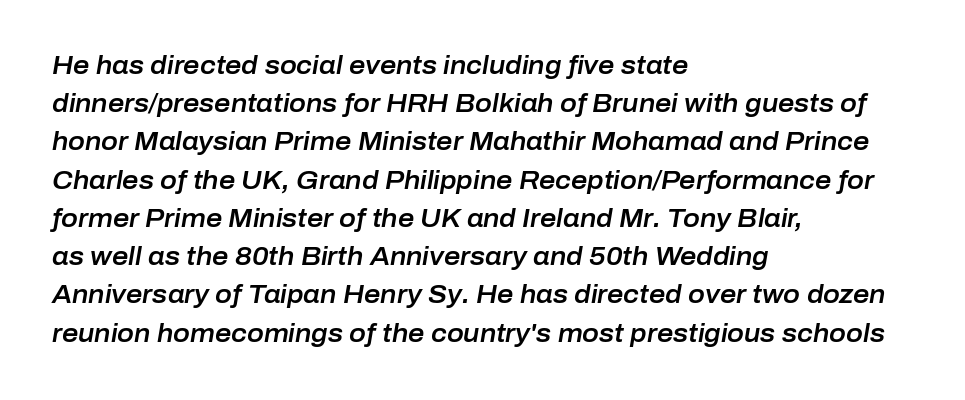
The image shows 25 px text type, italic (leaning right); set left-aligned, normal line spacing (1.53x), normal letter spacing, not underlined.
